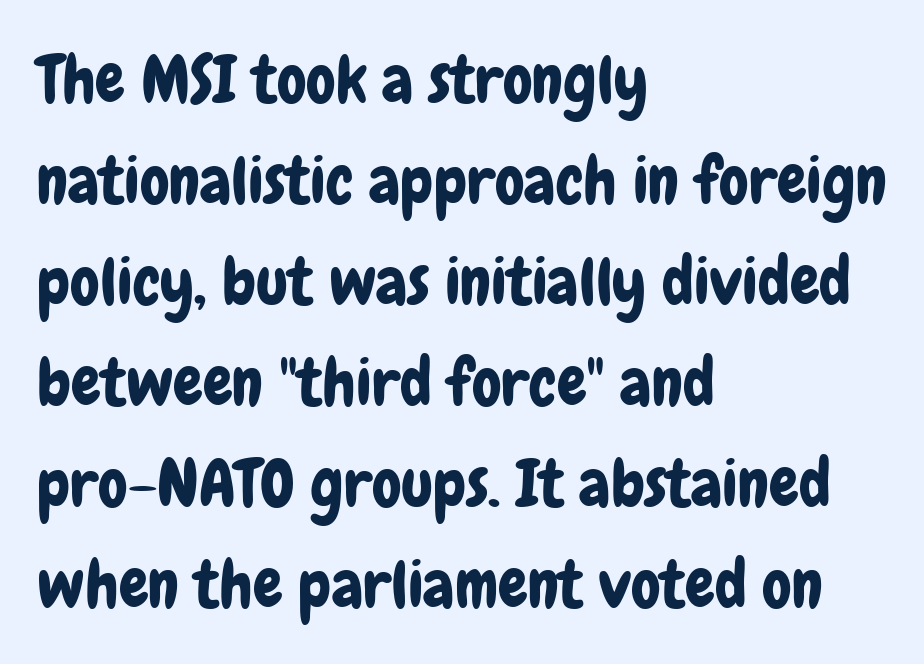
{"serif": "no", "italic": "no", "width": "condensed", "stroke_contrast": "low", "x_height": "medium", "monospaced": "no", "underline": "no", "align": "left", "line_spacing": "normal", "line_spacing_ratio": 1.53, "letter_spacing": "normal", "letter_spacing_em": 0.0, "glyph_px": 66}
